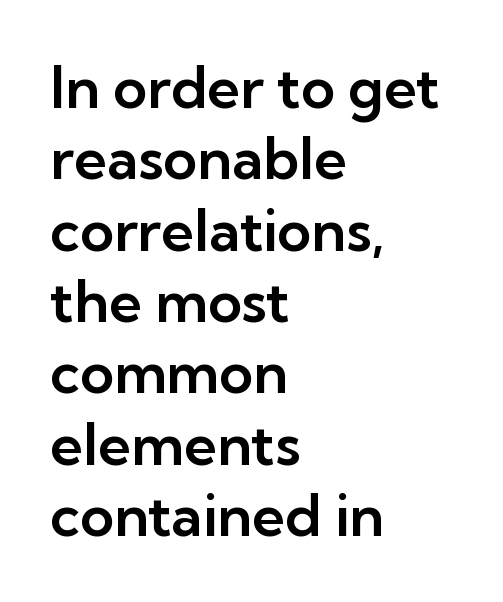
The image shows 58 px sans-serif type, upright; set left-aligned, line spacing 1.23x, normal letter spacing, not underlined; low stroke contrast and a medium x-height.
